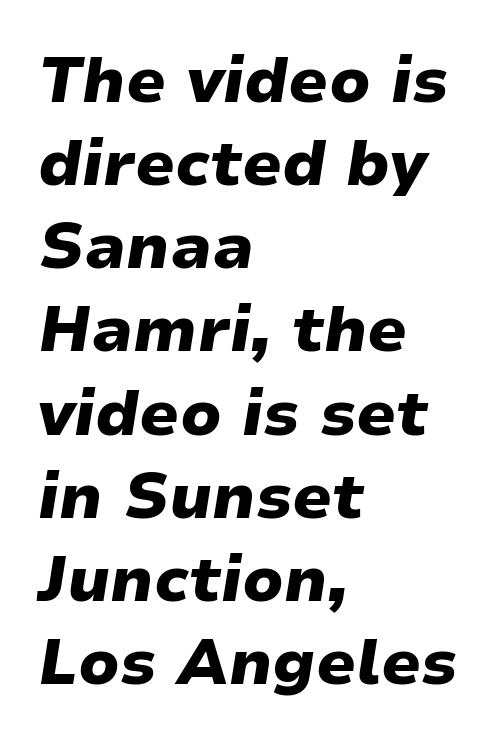
{"italic": "yes", "lean": "right", "slant_degrees": 9, "bold": "yes", "weight": "heavy", "width": "wide", "stroke_contrast": "low", "x_height": "medium", "monospaced": "no", "underline": "no", "align": "left", "line_spacing": "normal", "line_spacing_ratio": 1.32, "letter_spacing": "normal", "letter_spacing_em": 0.0, "glyph_px": 63}
